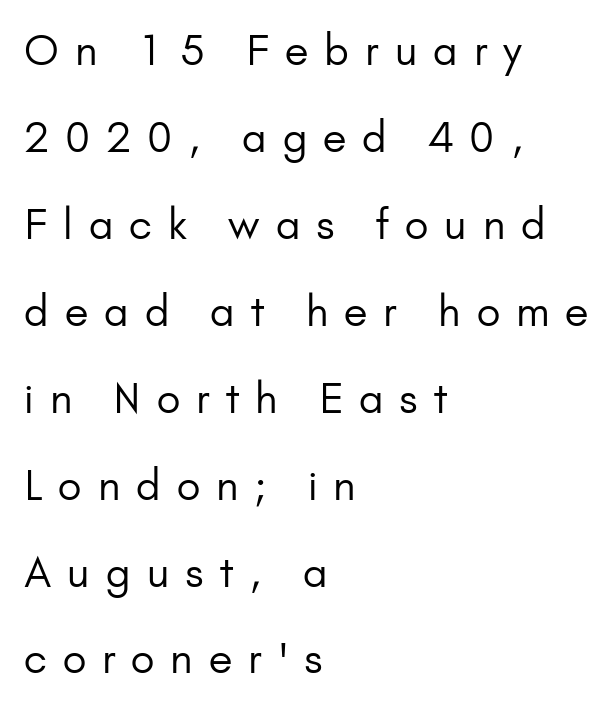
The image shows 41 px regular-weight sans-serif type, upright; set left-aligned, loose line spacing (2.12x), unusually wide letter spacing (+0.39 em), not underlined; low stroke contrast and a small x-height.
